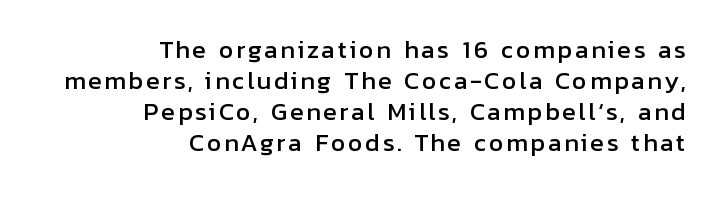
{"italic": "no", "underline": "no", "align": "right", "line_spacing": "normal", "line_spacing_ratio": 1.35, "glyph_px": 23}
